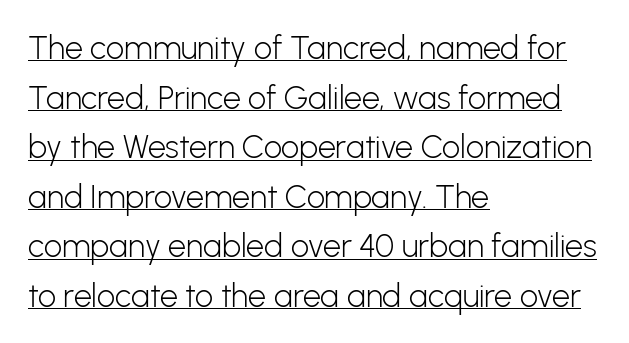
Q: Is the text bold? A: No.
Q: Is the text italic (slanted)? A: No, it is upright.
Q: Is the typeface a serif or a sans-serif typeface? A: Sans-serif.
Q: Is the text underlined? A: Yes.
Q: How is the paragraph aligned? A: Left-aligned.
Q: Is the spacing between letters normal or unusually wide? A: Normal.
Q: Is the spacing between lines tight, normal or loose? A: Normal.
Q: Width (condensed, normal, or wide)? A: Normal.
Q: Stroke contrast? A: Low.
Q: x-height? A: Medium.
Q: Monospaced? A: No.
